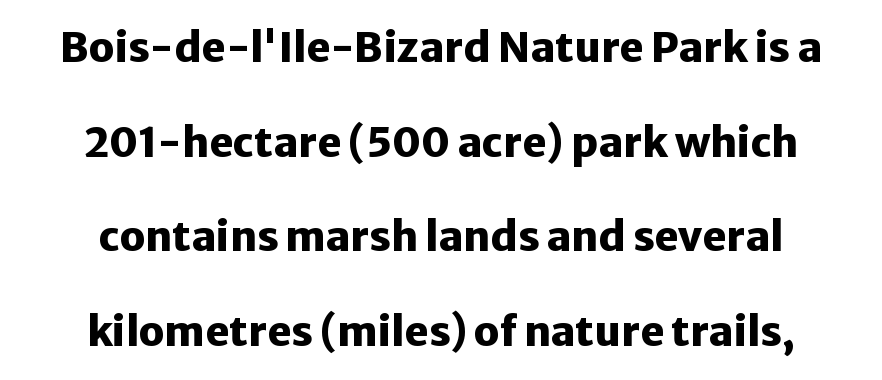
The image shows 41 px heavy sans-serif type, upright; set centered, loose line spacing (2.31x), normal letter spacing, not underlined; low stroke contrast and a medium x-height.
